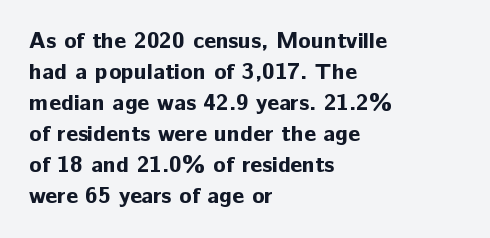
{"italic": "no", "bold": "yes", "underline": "no", "align": "left", "line_spacing": "normal", "line_spacing_ratio": 1.35, "letter_spacing": "normal", "letter_spacing_em": 0.0, "glyph_px": 23}
